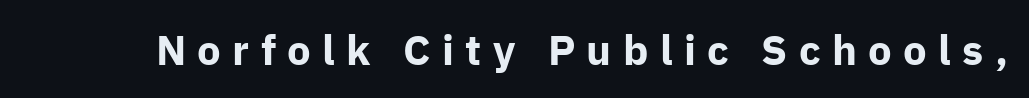
Character widths vary here, with narrow letters taking less room than wide ones. Check the space under the baseline: it is left empty. Does extra space separate the letters? Yes, quite a lot of it. Look at the bottom of the vertical strokes: they stop flat, with no serifs. If you drew a line through each stem, it would be perfectly vertical.
